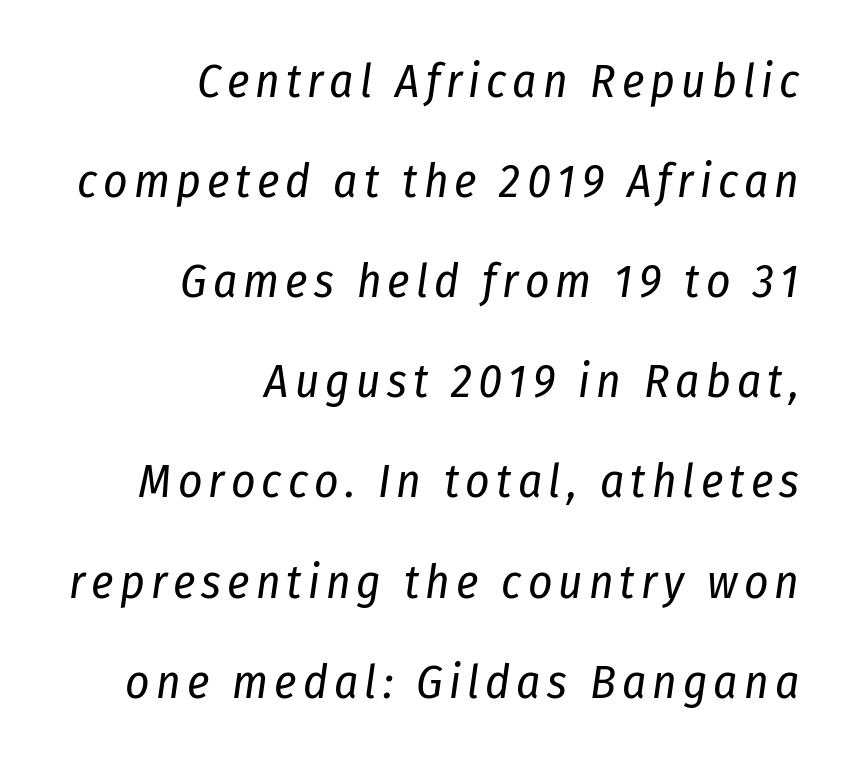
The letters advance in unequal steps, a hallmark of proportional type. Nothing heavy about these letters — not bold at all. The glyphs look as if they've been sheared to an angle. Caption: multi-line text, flush right, ragged left. The vertical gap from one line to the next is large. Lines of text with bare space underneath.
